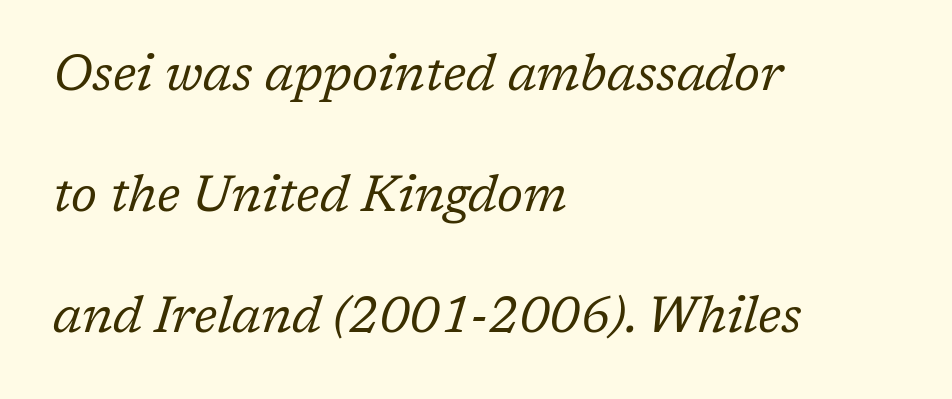
The image shows 50 px regular-weight serif type, italic (leaning right); set left-aligned, loose line spacing (2.42x), normal letter spacing, not underlined; low stroke contrast and a medium x-height.
